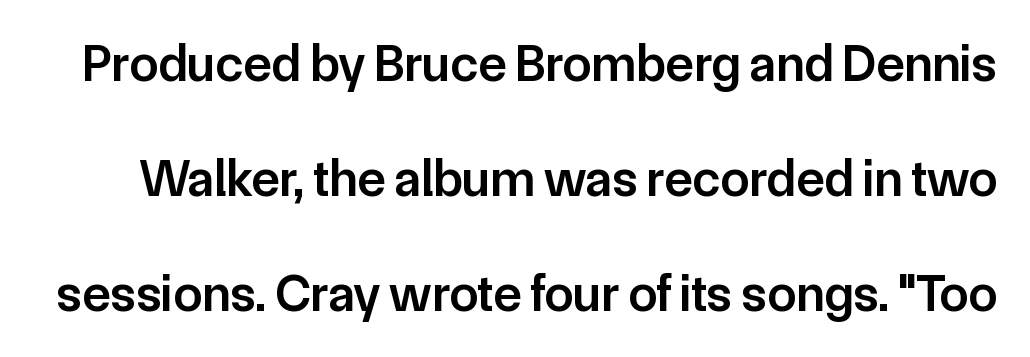
Compared with an ordinary text face, these strokes are moderately heavier — a semibold. The passage shown stacks its lines with a broad gap. The letters carry no serifs — their stems end cleanly without finishing strokes. The rendering uses natural spacing where letterforms have individual widths.
